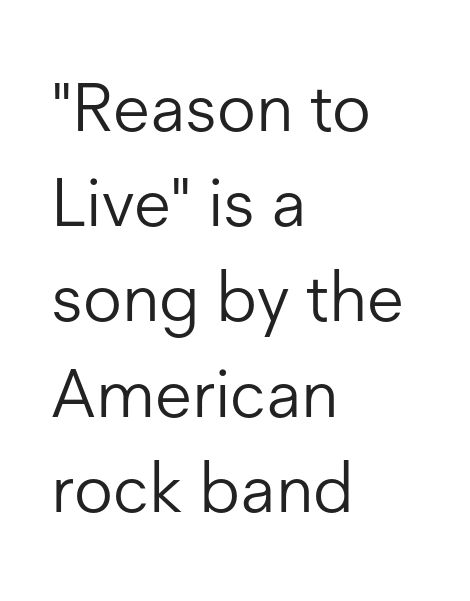
Q: Is the text bold? A: No.
Q: Is the text italic (slanted)? A: No, it is upright.
Q: Is the typeface a serif or a sans-serif typeface? A: Sans-serif.
Q: Is the text underlined? A: No.
Q: How is the paragraph aligned? A: Left-aligned.
Q: Is the spacing between letters normal or unusually wide? A: Normal.
Q: Is the spacing between lines tight, normal or loose? A: Normal.
Q: Width (condensed, normal, or wide)? A: Normal.
Q: Stroke contrast? A: Low.
Q: x-height? A: Medium.
Q: Monospaced? A: No.
